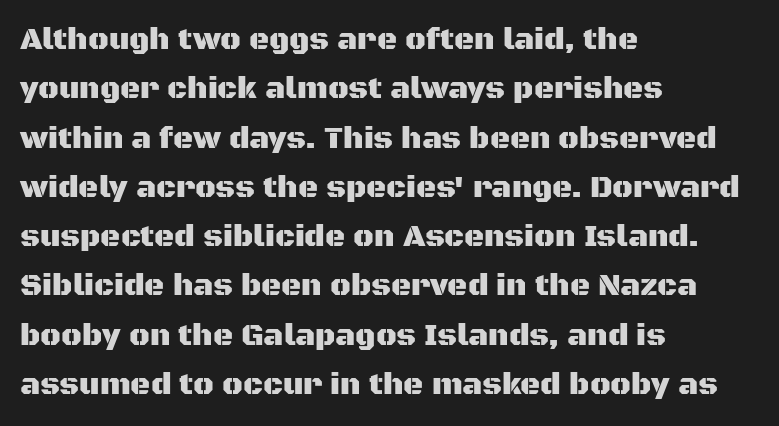
The image shows 31 px sans-serif type, upright; set left-aligned, normal line spacing (1.59x), normal letter spacing, not underlined; medium stroke contrast and a large x-height.
